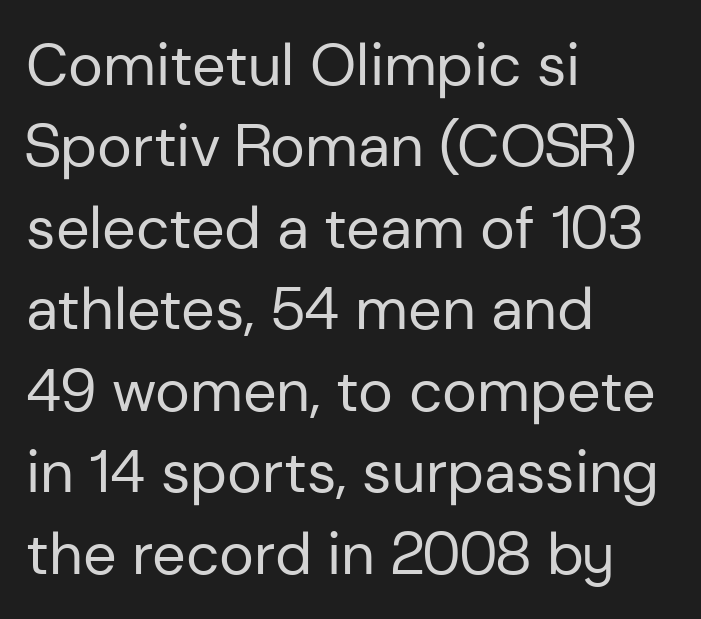
The image shows 59 px regular-weight sans-serif type, upright; set left-aligned, normal line spacing (1.38x), normal letter spacing, not underlined; low stroke contrast and a medium x-height.
